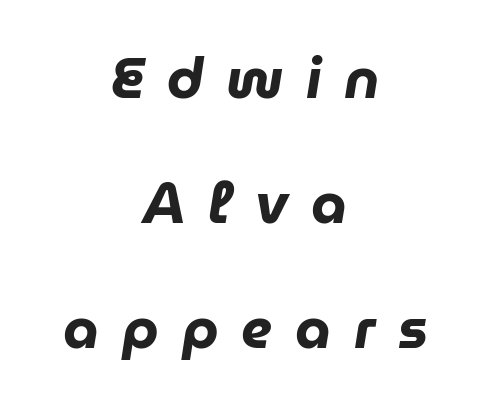
The passage shown leans; its letterforms are oblique. Layout note: lines centered. Leading: increased. Strong, thick strokes mark this as bold type. The gaps between neighbouring characters are conspicuously large. Looks like regular typesetting: each glyph gets only the width it needs.
